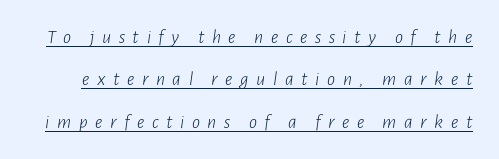
The image shows 20 px text type, italic (leaning right); set loose line spacing (2.12x), unusually wide letter spacing (+0.38 em), underlined.
